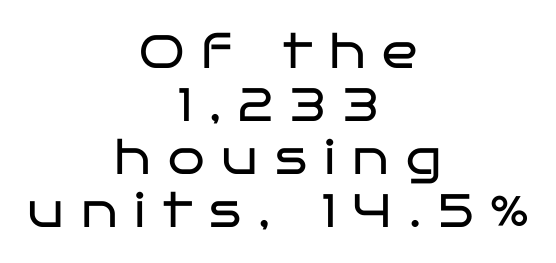
Q: Is the text bold? A: No.
Q: Is the text italic (slanted)? A: No, it is upright.
Q: Is the typeface a serif or a sans-serif typeface? A: Sans-serif.
Q: Is the text underlined? A: No.
Q: How is the paragraph aligned? A: Centered.
Q: Is the spacing between letters normal or unusually wide? A: Unusually wide.
Q: Is the spacing between lines tight, normal or loose? A: Tight.
Q: Width (condensed, normal, or wide)? A: Wide.
Q: Stroke contrast? A: Low.
Q: x-height? A: Large.
Q: Monospaced? A: No.
